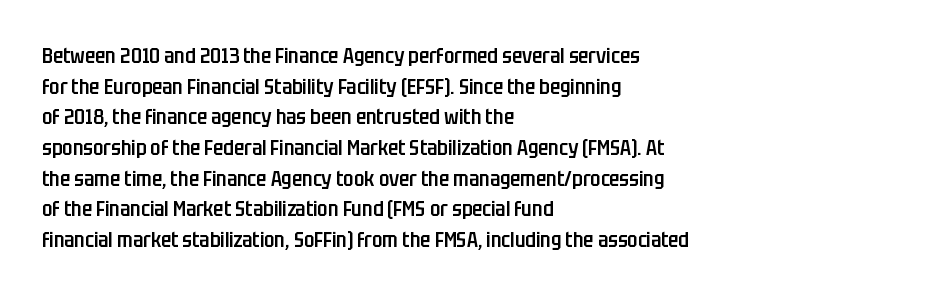
The image shows 21 px text type, upright; set left-aligned, normal line spacing (1.46x), normal letter spacing, not underlined.
